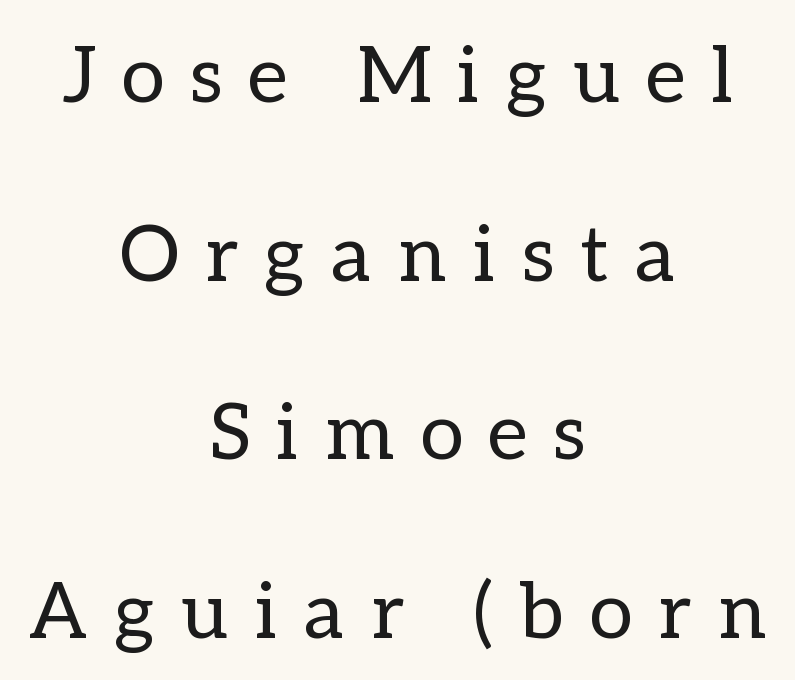
The image shows 78 px regular-weight type, upright; set centered, loose line spacing (2.29x), unusually wide letter spacing (+0.34 em), not underlined; low stroke contrast and a medium x-height.
